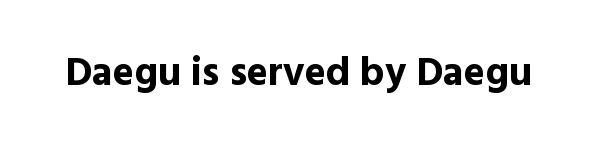
Italic: no, the glyphs are upright roman. I'd call this a sans setting — the letters go barefoot. The passage shown has conventional tracking throughout. Here the designer chose a conventional face with non-uniform glyph widths. The space directly below the letters is spotless. Weight: bold.
